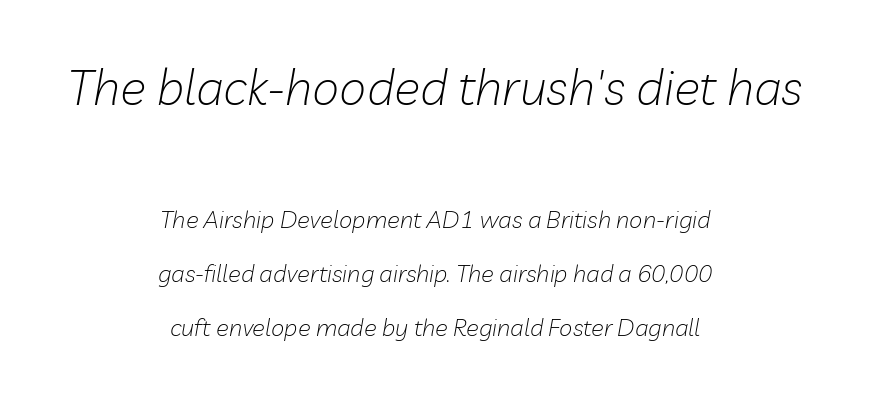
The image shows 49 px light type, italic (leaning right); set centered, loose line spacing (2.23x), normal letter spacing, not underlined; the first (top) block is 2.04x larger; low stroke contrast and a medium x-height.
